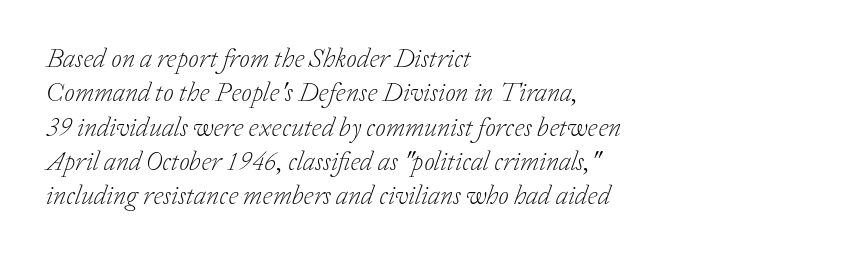
{"italic": "yes", "lean": "right", "slant_degrees": 20, "bold": "no", "underline": "no", "align": "left", "line_spacing": "normal", "line_spacing_ratio": 1.27, "letter_spacing": "normal", "letter_spacing_em": 0.0, "glyph_px": 27}
